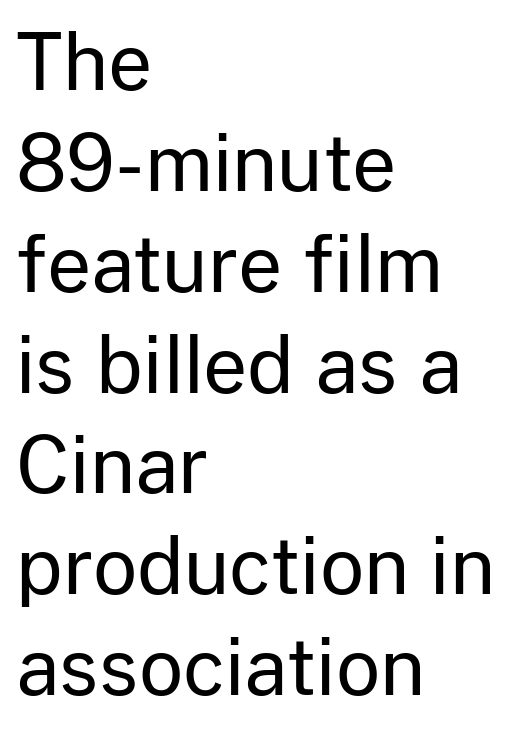
The face looks like a standard text weight, possibly lighter. Unlike a traditional serif, this face leaves its strokes unadorned. The text block is weighted toward the left margin, trailing off unevenly rightward. Nobody drew a line under any word here. Vertically, the passage feels balanced, rows spaced as you'd expect.
